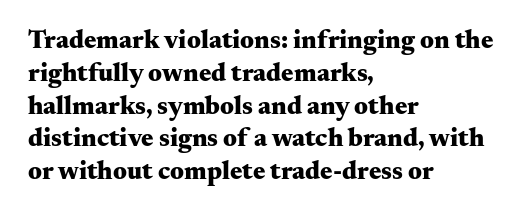
The image shows 26 px bold type, upright; set left-aligned, normal line spacing (1.26x), normal letter spacing, not underlined.
